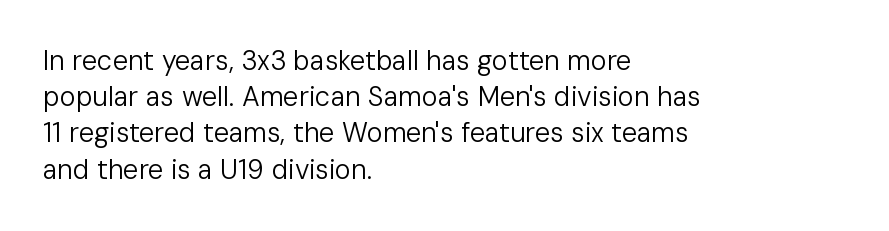
{"italic": "no", "bold": "no", "underline": "no", "align": "left", "line_spacing": "normal", "line_spacing_ratio": 1.34, "letter_spacing": "normal", "letter_spacing_em": 0.0, "glyph_px": 27}
